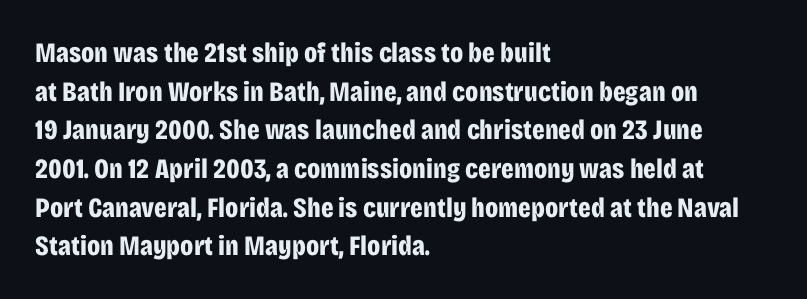
{"serif": "no", "italic": "no", "bold": "yes", "weight": "bold", "width": "condensed", "stroke_contrast": "low", "x_height": "large", "monospaced": "no", "underline": "no", "align": "left", "line_spacing": "normal", "line_spacing_ratio": 1.38, "letter_spacing": "normal", "letter_spacing_em": 0.0, "glyph_px": 28}
